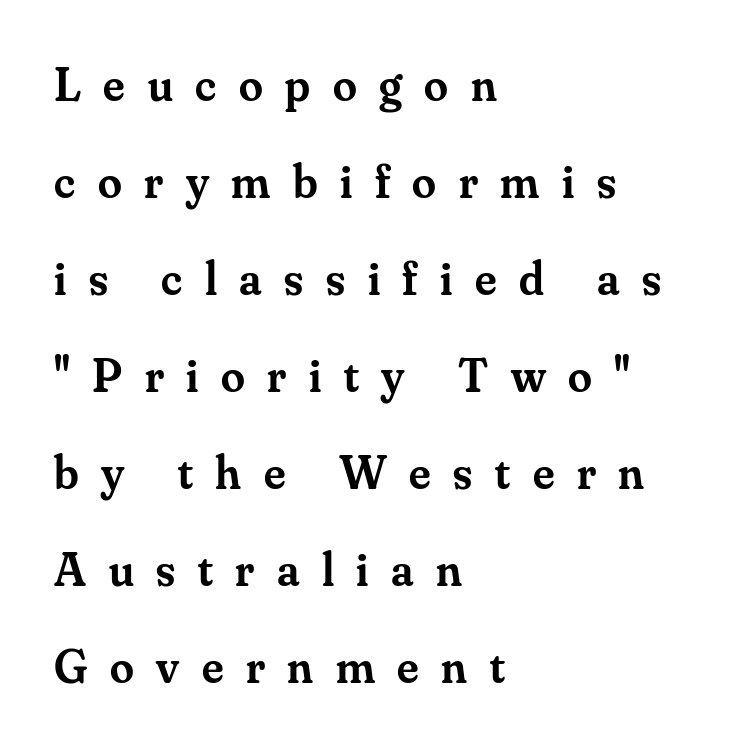
{"serif": "yes", "italic": "no", "bold": "semi", "weight": "semibold", "width": "normal", "stroke_contrast": "medium", "x_height": "small", "monospaced": "no", "underline": "no", "align": "left", "line_spacing": "loose", "line_spacing_ratio": 2.02, "letter_spacing": "wide", "letter_spacing_em": 0.47, "glyph_px": 48}
